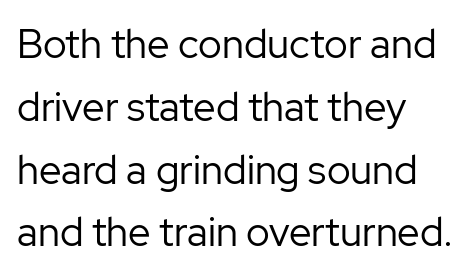
The image shows 40 px regular-weight sans-serif type, upright; set left-aligned, normal line spacing (1.57x), normal letter spacing, not underlined; low stroke contrast and a medium x-height.
